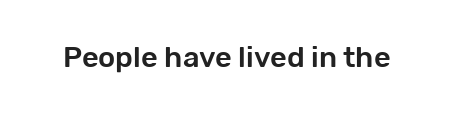
Q: Is the text italic (slanted)? A: No, it is upright.
Q: Is the typeface a serif or a sans-serif typeface? A: Sans-serif.
Q: Is the text underlined? A: No.
Q: Is the spacing between letters normal or unusually wide? A: Normal.
Q: Width (condensed, normal, or wide)? A: Normal.
Q: Stroke contrast? A: Low.
Q: x-height? A: Medium.
Q: Monospaced? A: No.
